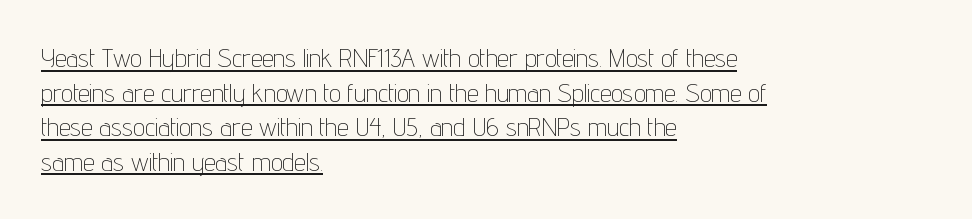
The image shows 26 px text type, upright; set left-aligned, normal line spacing (1.33x), normal letter spacing, underlined.
